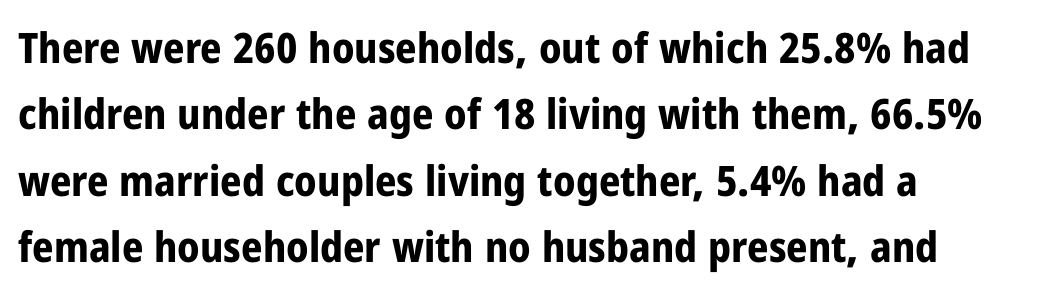
Q: Is the text bold? A: Yes.
Q: Is the text italic (slanted)? A: No, it is upright.
Q: Is the typeface a serif or a sans-serif typeface? A: Sans-serif.
Q: Is the text underlined? A: No.
Q: How is the paragraph aligned? A: Left-aligned.
Q: Is the spacing between letters normal or unusually wide? A: Normal.
Q: Is the spacing between lines tight, normal or loose? A: Normal.
Q: Width (condensed, normal, or wide)? A: Condensed.
Q: Stroke contrast? A: Low.
Q: x-height? A: Medium.
Q: Monospaced? A: No.
